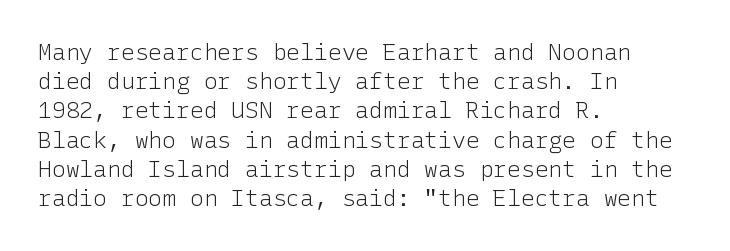
The image shows 23 px text type, upright; set left-aligned, normal line spacing (1.27x), normal letter spacing, not underlined.
